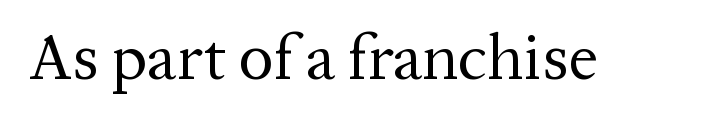
The passage shown has conventional tracking throughout. The typography opts for an upright posture over an oblique one. Serif or sans? Serif — the stroke terminals have little feet. The letters advance in unequal steps, a hallmark of proportional type. No letter is thick-stroked: the sample isn't bold. Any mark beneath the type? The region is blank.
